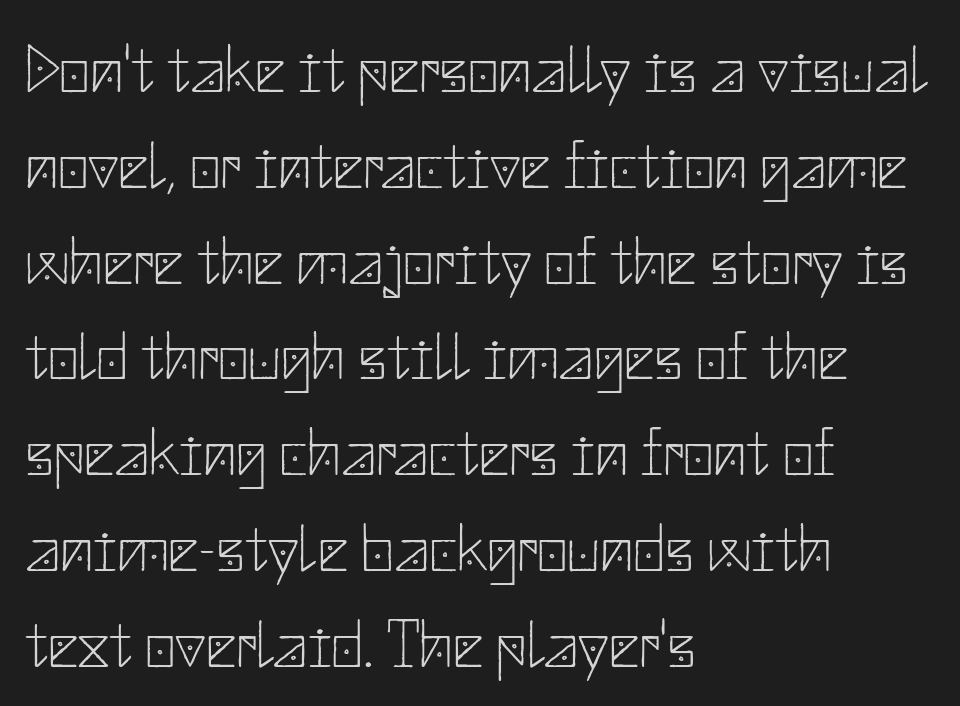
The image shows 67 px thin sans-serif type, upright; set left-aligned, normal line spacing (1.43x), normal letter spacing, not underlined; low stroke contrast and a small x-height.
